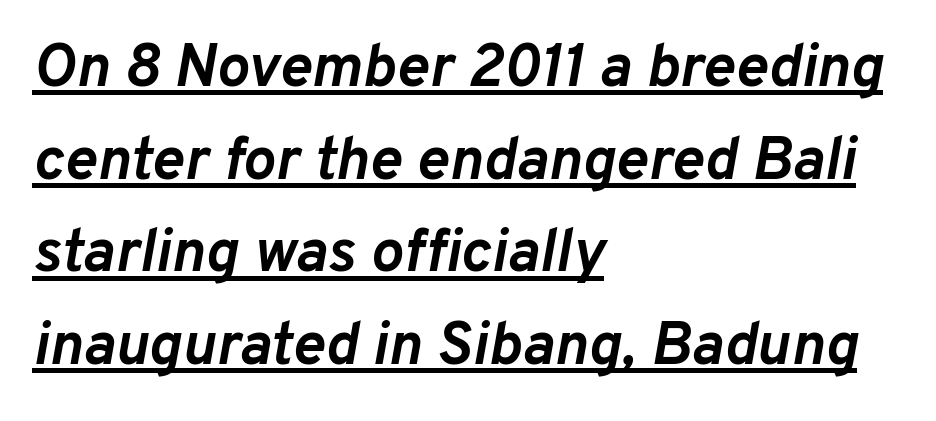
Q: Is the text bold? A: Yes.
Q: Is the text italic (slanted)? A: Yes, it leans right by about 10 degrees.
Q: Is the text underlined? A: Yes.
Q: How is the paragraph aligned? A: Left-aligned.
Q: Is the spacing between letters normal or unusually wide? A: Normal.
Q: Is the spacing between lines tight, normal or loose? A: Normal.
Q: Width (condensed, normal, or wide)? A: Normal.
Q: Stroke contrast? A: Low.
Q: x-height? A: Medium.
Q: Monospaced? A: No.
